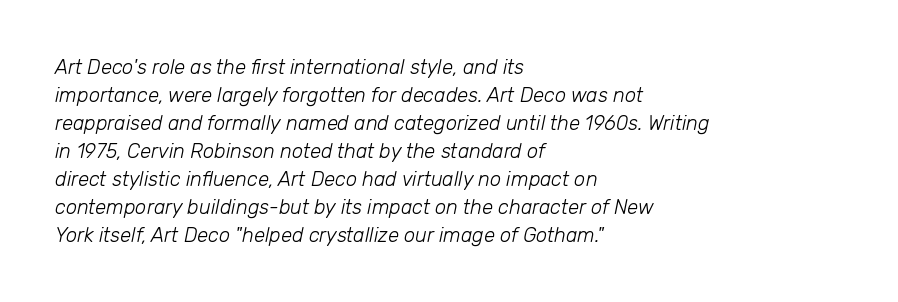
The image shows 20 px text type, italic (leaning right); set left-aligned, normal line spacing (1.4x), normal letter spacing, not underlined.
